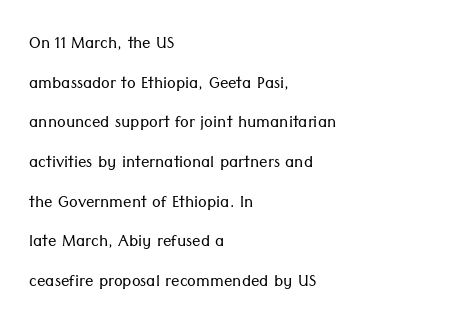
The image shows 21 px text type, upright; set left-aligned, line spacing 1.89x, normal letter spacing, not underlined.
